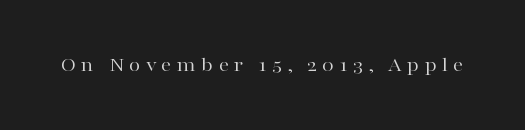
The image shows 21 px text type, upright; set unusually wide letter spacing (+0.24 em), not underlined.
